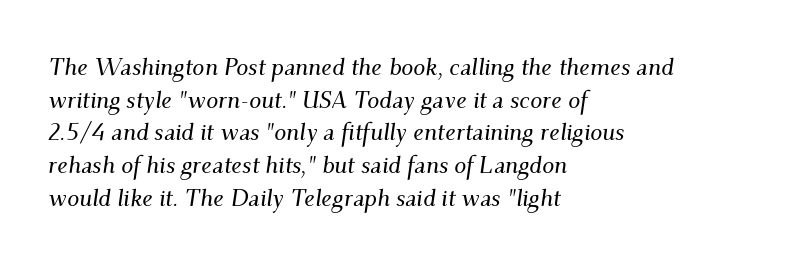
The image shows 24 px text type, italic (leaning right); set left-aligned, normal line spacing (1.36x), normal letter spacing, not underlined.
